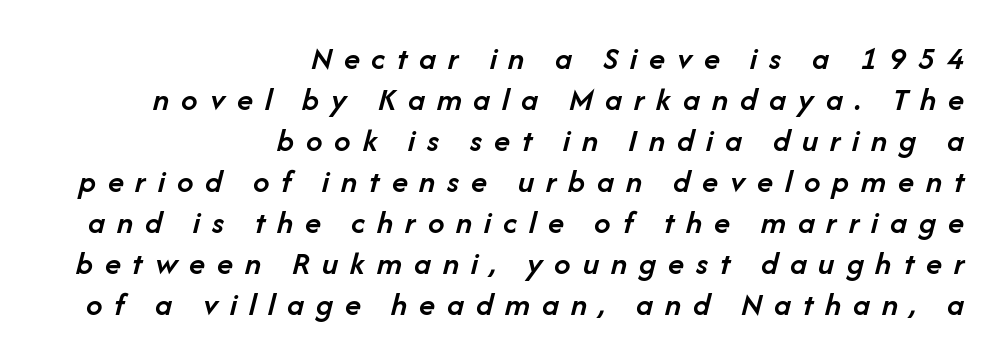
Q: Is the text bold? A: Semi-bold.
Q: Is the text italic (slanted)? A: Yes, it leans right by about 14 degrees.
Q: Is the text underlined? A: No.
Q: How is the paragraph aligned? A: Right-aligned.
Q: Is the spacing between letters normal or unusually wide? A: Unusually wide.
Q: Width (condensed, normal, or wide)? A: Normal.
Q: Stroke contrast? A: Low.
Q: x-height? A: Medium.
Q: Monospaced? A: No.
